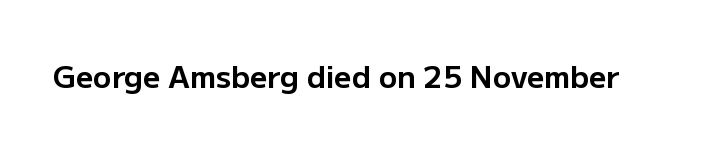
{"serif": "no", "italic": "no", "bold": "yes", "weight": "bold", "width": "normal", "stroke_contrast": "low", "x_height": "medium", "monospaced": "no", "underline": "no", "letter_spacing": "normal", "letter_spacing_em": 0.0, "glyph_px": 30}
